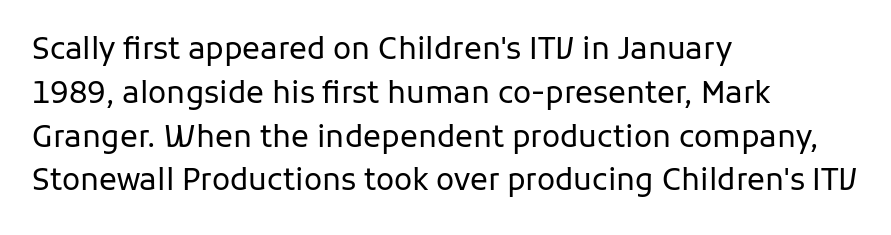
{"serif": "no", "italic": "no", "bold": "no", "weight": "regular", "width": "normal", "stroke_contrast": "low", "x_height": "medium", "monospaced": "no", "underline": "no", "align": "left", "line_spacing": "normal", "line_spacing_ratio": 1.46, "letter_spacing": "normal", "letter_spacing_em": 0.0, "glyph_px": 30}
